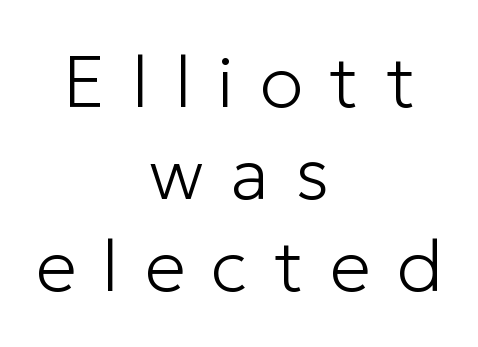
{"serif": "no", "italic": "no", "bold": "no", "weight": "light", "width": "normal", "stroke_contrast": "low", "x_height": "medium", "monospaced": "no", "underline": "no", "align": "center", "line_spacing": "normal", "line_spacing_ratio": 1.26, "letter_spacing": "wide", "letter_spacing_em": 0.36, "glyph_px": 73}
